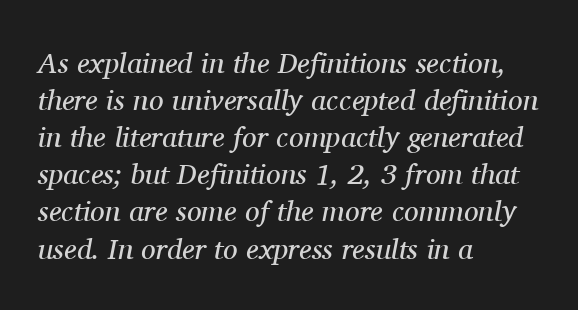
{"serif": "yes", "italic": "yes", "lean": "right", "slant_degrees": 11, "bold": "no", "weight": "regular", "width": "normal", "stroke_contrast": "medium", "x_height": "medium", "monospaced": "no", "underline": "no", "align": "left", "line_spacing": "normal", "line_spacing_ratio": 1.28, "letter_spacing": "normal", "letter_spacing_em": 0.0, "glyph_px": 29}
